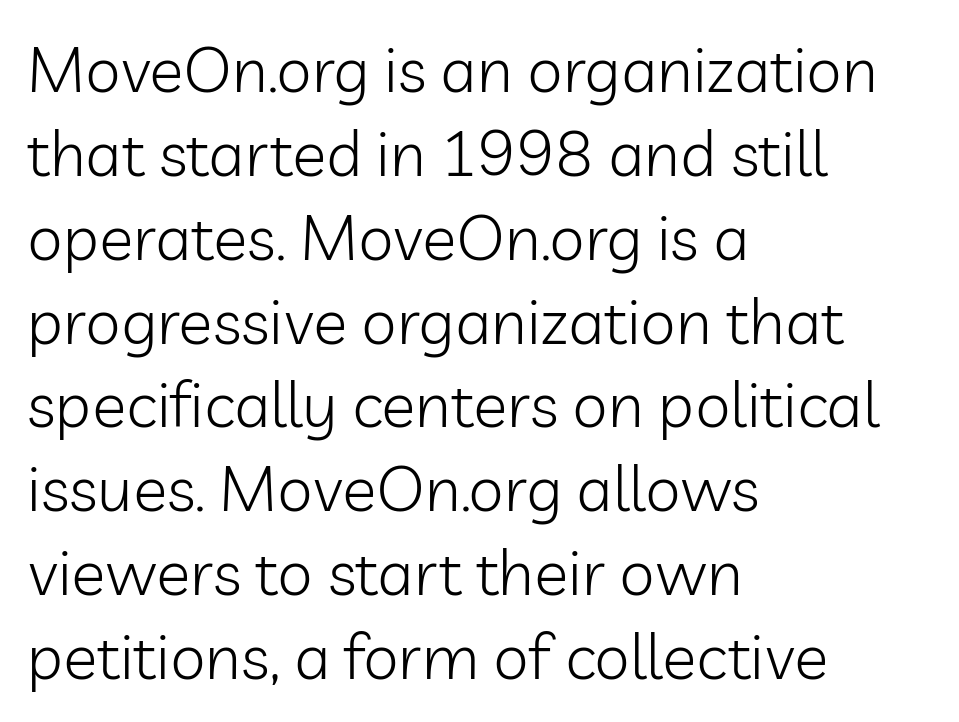
Q: Is the text bold? A: No.
Q: Is the text italic (slanted)? A: No, it is upright.
Q: Is the typeface a serif or a sans-serif typeface? A: Sans-serif.
Q: Is the text underlined? A: No.
Q: How is the paragraph aligned? A: Left-aligned.
Q: Is the spacing between letters normal or unusually wide? A: Normal.
Q: Is the spacing between lines tight, normal or loose? A: Normal.
Q: Width (condensed, normal, or wide)? A: Normal.
Q: Stroke contrast? A: Low.
Q: x-height? A: Medium.
Q: Monospaced? A: No.
